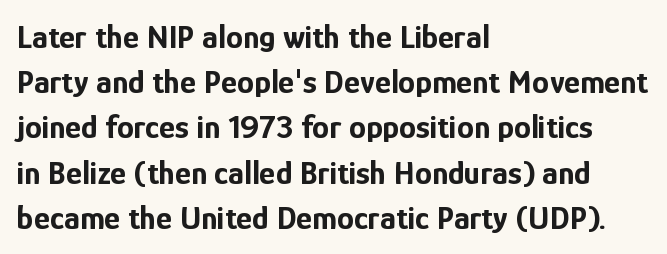
{"serif": "no", "italic": "no", "bold": "yes", "weight": "bold", "width": "condensed", "stroke_contrast": "low", "x_height": "medium", "monospaced": "no", "underline": "no", "align": "left", "line_spacing": "normal", "line_spacing_ratio": 1.33, "letter_spacing": "normal", "letter_spacing_em": 0.0, "glyph_px": 34}
